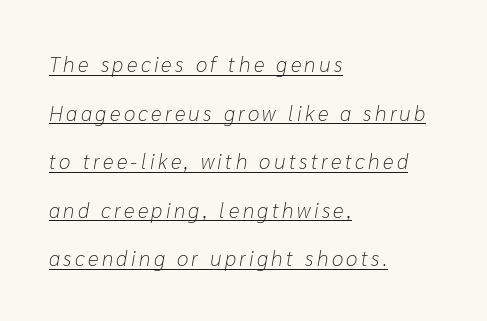
Summary of weight: not heavy and not bold. Horizontally, the lines are justified to the leading edge only. Does the leading feel generous? Absolutely, it's lavish. These characters rest on top of a visible drawn line.
